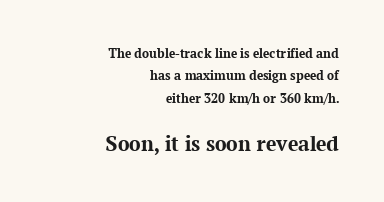
Q: Is the text bold? A: Yes.
Q: Is the text italic (slanted)? A: No, it is upright.
Q: Is the text underlined? A: No.
Q: How is the paragraph aligned? A: Right-aligned.
Q: Is the spacing between letters normal or unusually wide? A: Normal.
Q: Is the spacing between lines tight, normal or loose? A: Normal.
Q: Which block of text is set in a larger size, the first (top) or the second (bottom)? A: The second (bottom) one.
